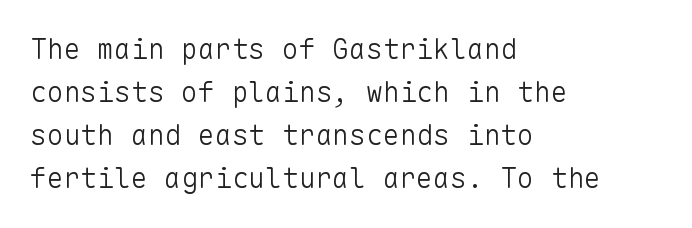
A typesetter would call this monospace, since all characters share one set width. A normal amount of white space separates one row of letters from the next. Standard letterfit; no display-style spreading of the glyphs. This reads as an unemphasized weight, regular at the heaviest.
